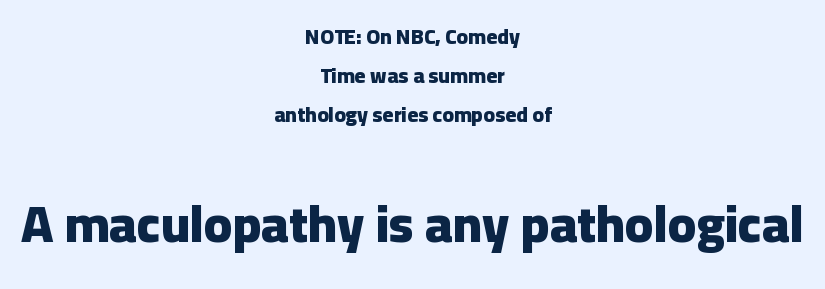
These lines stack symmetrically, like a column narrowing and widening about its center. The passage shown has conventional tracking throughout. Does the type have serifs? No, each stem ends abruptly. This is the regular roman posture of the typeface.
